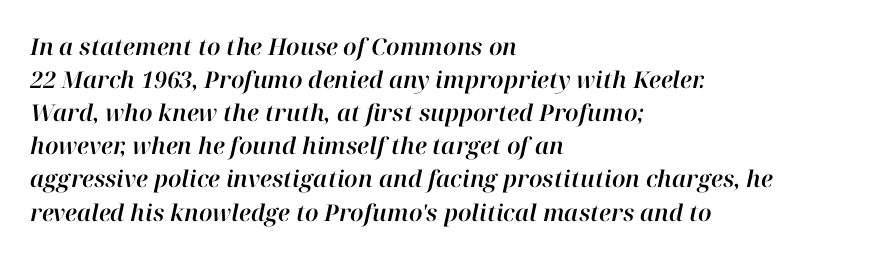
The image shows 23 px text type, italic (leaning right); set left-aligned, normal line spacing (1.44x), normal letter spacing, not underlined.
